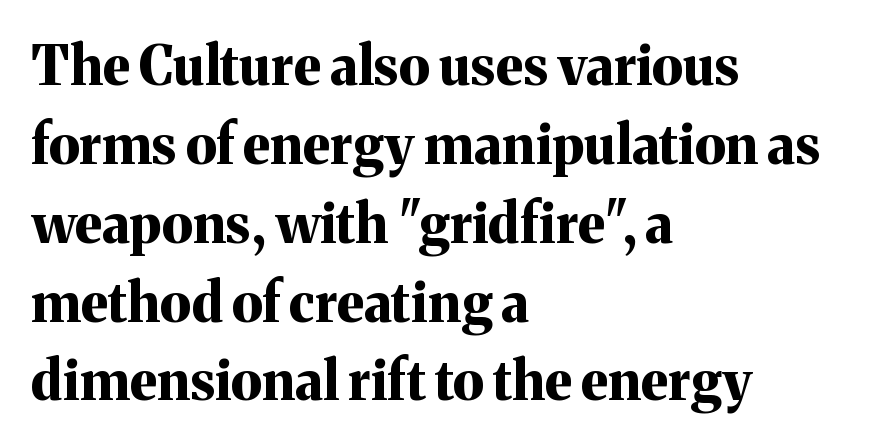
The image shows 54 px bold serif type, upright; set left-aligned, normal line spacing (1.46x), normal letter spacing, not underlined; medium stroke contrast and a medium x-height.
